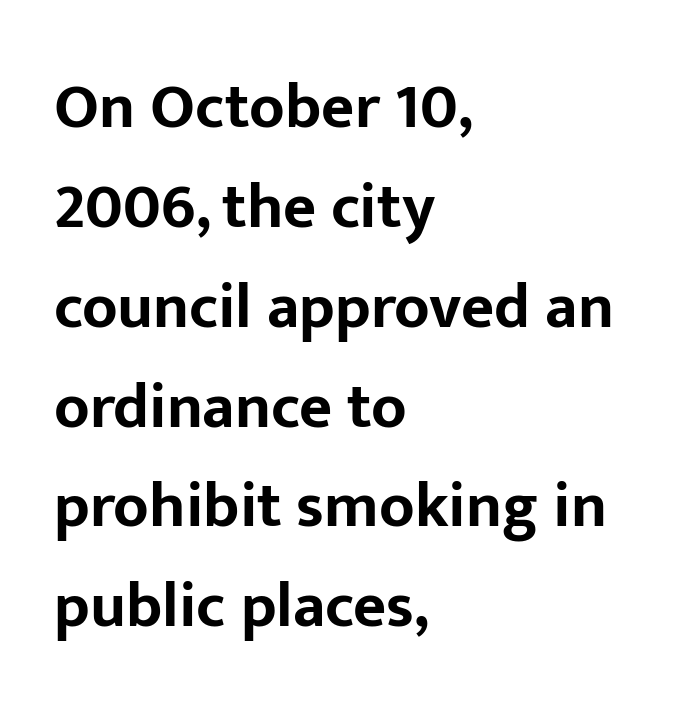
{"serif": "no", "italic": "no", "bold": "yes", "weight": "bold", "width": "normal", "stroke_contrast": "low", "x_height": "medium", "monospaced": "no", "underline": "no", "align": "left", "line_spacing": "normal", "line_spacing_ratio": 1.56, "letter_spacing": "normal", "letter_spacing_em": 0.0, "glyph_px": 64}
